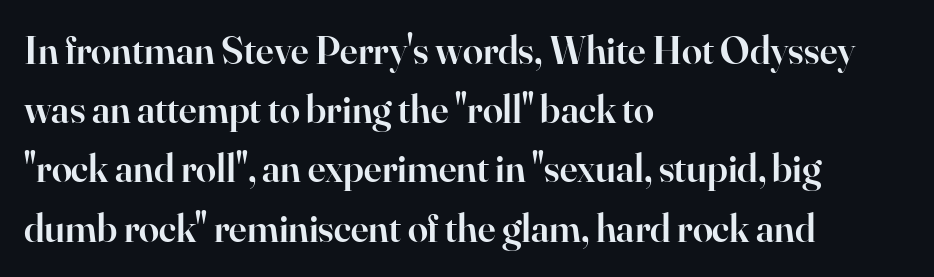
Q: Is the text bold? A: Semi-bold.
Q: Is the text italic (slanted)? A: No, it is upright.
Q: Is the typeface a serif or a sans-serif typeface? A: Serif.
Q: Is the text underlined? A: No.
Q: How is the paragraph aligned? A: Left-aligned.
Q: Is the spacing between letters normal or unusually wide? A: Normal.
Q: Is the spacing between lines tight, normal or loose? A: Normal.
Q: Width (condensed, normal, or wide)? A: Normal.
Q: Stroke contrast? A: High.
Q: x-height? A: Small.
Q: Monospaced? A: No.
